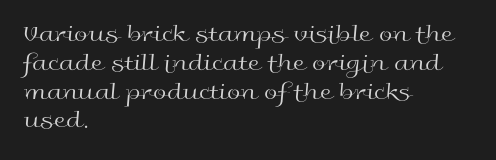
{"italic": "no", "bold": "no", "underline": "no", "align": "left", "line_spacing_ratio": 1.2, "letter_spacing": "normal", "letter_spacing_em": 0.0, "glyph_px": 24}
